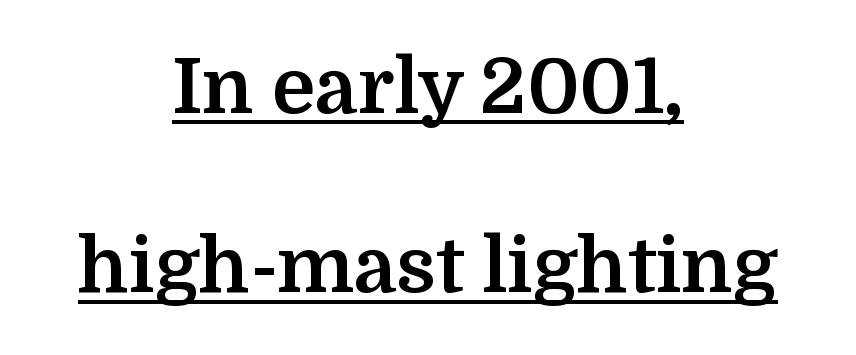
The image shows 77 px bold serif type, upright; set centered, loose line spacing (2.33x), normal letter spacing, underlined; medium stroke contrast and a medium x-height.
